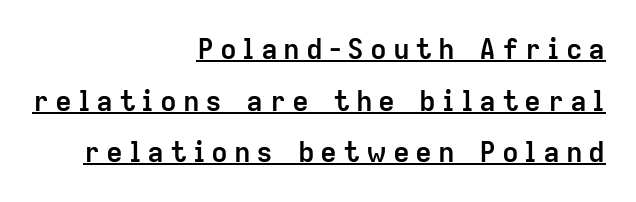
Q: Is the text bold? A: Yes.
Q: Is the text italic (slanted)? A: No, it is upright.
Q: Is the typeface a serif or a sans-serif typeface? A: Sans-serif.
Q: Is the text underlined? A: Yes.
Q: How is the paragraph aligned? A: Right-aligned.
Q: Is the spacing between letters normal or unusually wide? A: Unusually wide.
Q: Width (condensed, normal, or wide)? A: Normal.
Q: Stroke contrast? A: Low.
Q: x-height? A: Medium.
Q: Monospaced? A: No.
